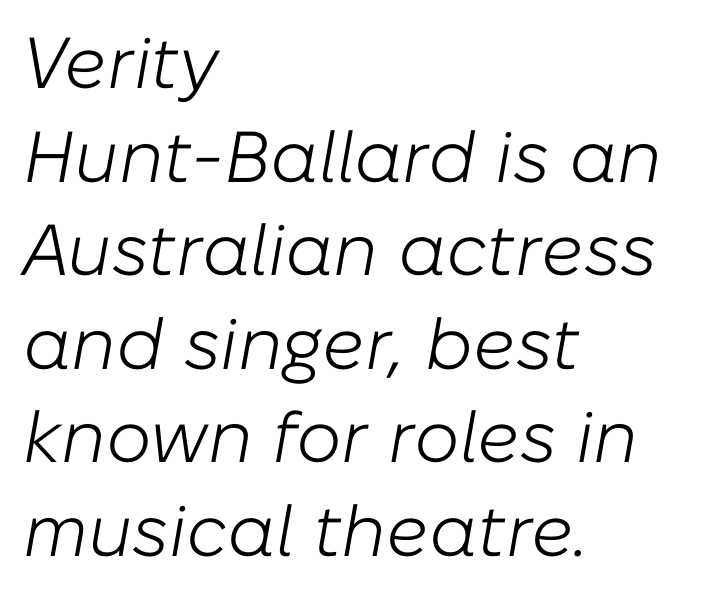
The image shows 72 px light type, italic (leaning right); set left-aligned, normal line spacing (1.3x), normal letter spacing, not underlined; low stroke contrast and a medium x-height.
